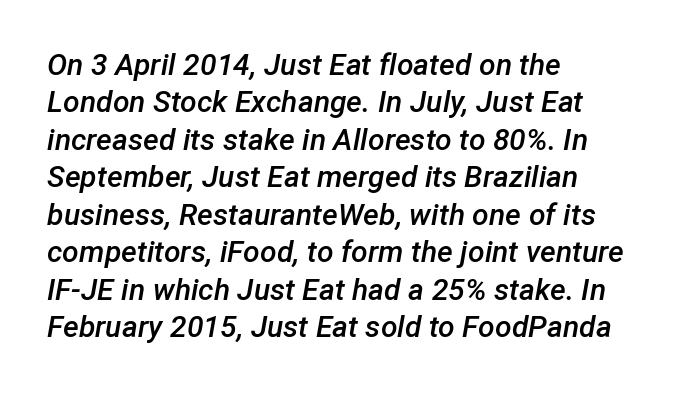
{"italic": "yes", "lean": "right", "slant_degrees": 12, "bold": "semi", "weight": "semibold", "width": "normal", "stroke_contrast": "low", "x_height": "medium", "monospaced": "no", "underline": "no", "align": "left", "line_spacing": "normal", "line_spacing_ratio": 1.25, "letter_spacing": "normal", "letter_spacing_em": 0.0, "glyph_px": 30}
